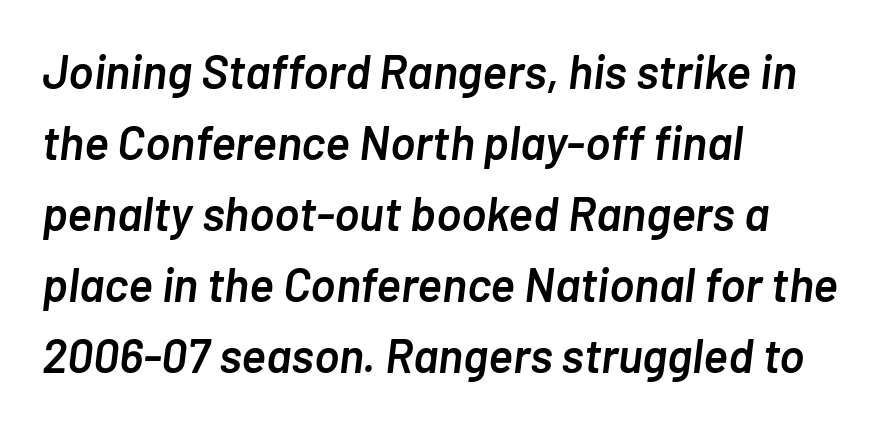
Honestly, the letter spacing is just normal — you wouldn't notice it. Notice how the stems are inclined rather than vertical — that's the hallmark of italics. On the weight axis this lands at semibold, roughly 600. Varying glyph widths throughout — classic text-font behaviour.
